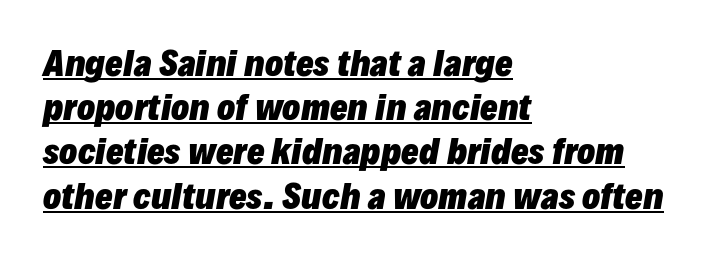
{"italic": "yes", "lean": "right", "slant_degrees": 10, "bold": "yes", "weight": "heavy", "width": "normal", "stroke_contrast": "low", "x_height": "medium", "monospaced": "no", "underline": "yes", "align": "left", "line_spacing": "normal", "line_spacing_ratio": 1.34, "letter_spacing": "normal", "letter_spacing_em": 0.0, "glyph_px": 33}
